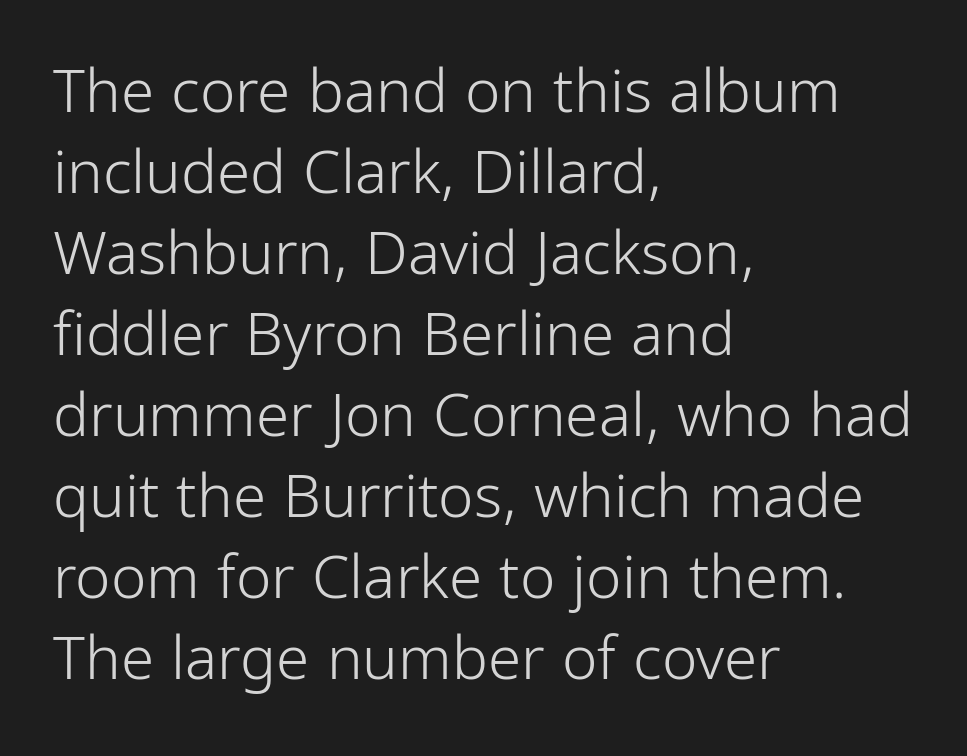
Q: Is the text bold? A: No.
Q: Is the text italic (slanted)? A: No, it is upright.
Q: Is the typeface a serif or a sans-serif typeface? A: Sans-serif.
Q: Is the text underlined? A: No.
Q: How is the paragraph aligned? A: Left-aligned.
Q: Is the spacing between letters normal or unusually wide? A: Normal.
Q: Is the spacing between lines tight, normal or loose? A: Normal.
Q: Width (condensed, normal, or wide)? A: Condensed.
Q: Stroke contrast? A: Low.
Q: x-height? A: Medium.
Q: Monospaced? A: No.
